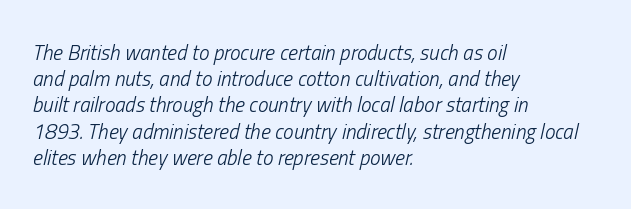
{"italic": "yes", "lean": "right", "slant_degrees": 13, "bold": "no", "underline": "no", "align": "left", "line_spacing": "normal", "line_spacing_ratio": 1.25, "letter_spacing": "normal", "letter_spacing_em": 0.0, "glyph_px": 21}
